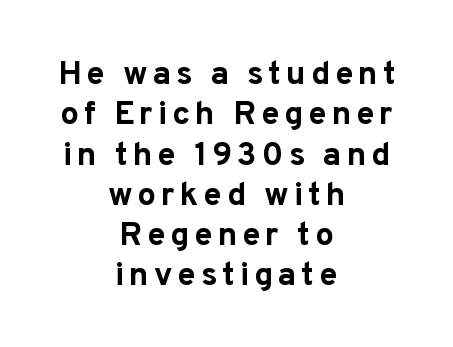
Q: Is the text bold? A: Yes.
Q: Is the text italic (slanted)? A: No, it is upright.
Q: Is the typeface a serif or a sans-serif typeface? A: Sans-serif.
Q: Is the text underlined? A: No.
Q: How is the paragraph aligned? A: Centered.
Q: Width (condensed, normal, or wide)? A: Normal.
Q: Stroke contrast? A: Low.
Q: x-height? A: Medium.
Q: Monospaced? A: No.
